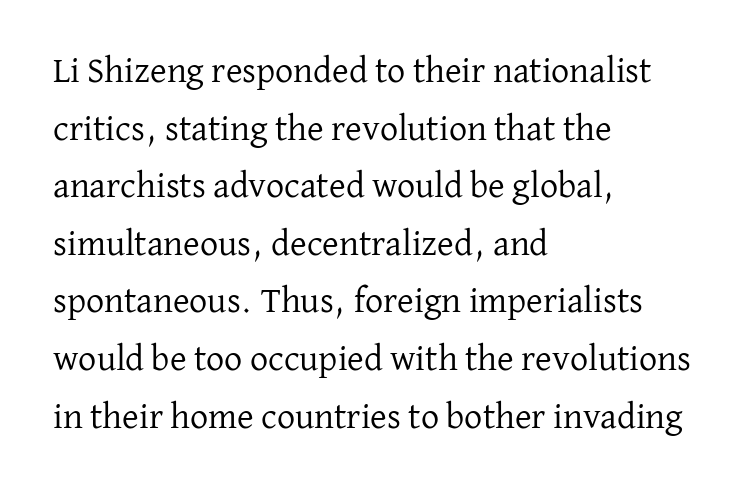
{"serif": "yes", "italic": "no", "bold": "no", "weight": "regular", "width": "normal", "stroke_contrast": "low", "x_height": "medium", "monospaced": "no", "underline": "no", "align": "left", "line_spacing": "normal", "line_spacing_ratio": 1.6, "letter_spacing": "normal", "letter_spacing_em": 0.0, "glyph_px": 36}
